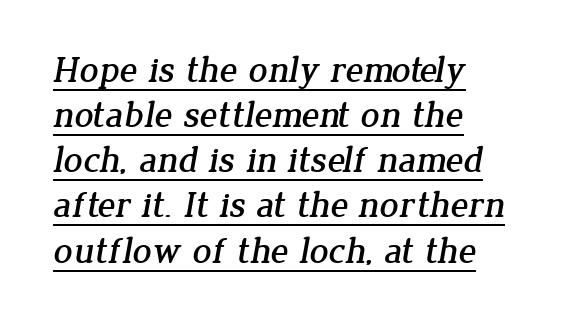
The image shows 37 px serif type; set left-aligned, line spacing 1.22x, normal letter spacing, underlined; low stroke contrast and a medium x-height.
